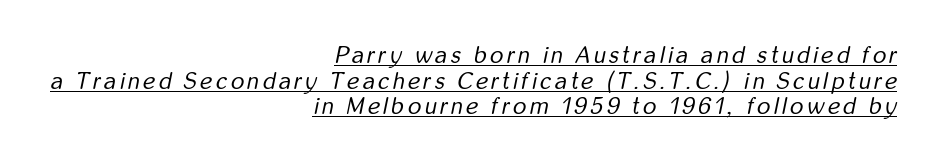
The image shows 23 px text type, italic (leaning right); set right-aligned, tight line spacing (1.11x), underlined.
